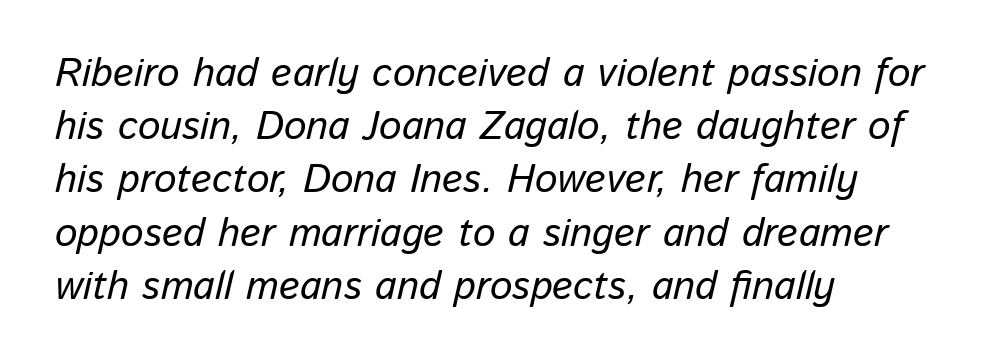
Plain, unruled lines of type. Observe the lean: these are italic letterforms. The gaps between neighbouring characters are ordinary and unremarkable. Regular leading. Visually the block forms a straight wall on the left and a jagged coastline on the right.
